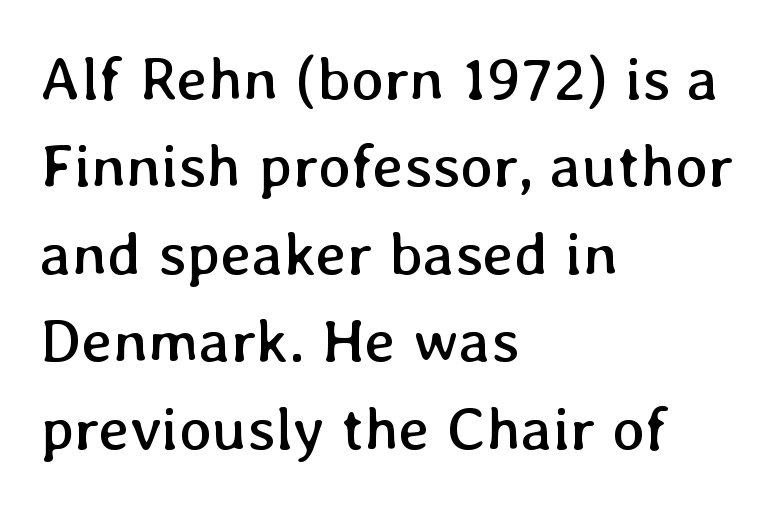
{"italic": "no", "bold": "no", "weight": "regular", "width": "normal", "stroke_contrast": "low", "x_height": "medium", "monospaced": "no", "underline": "no", "align": "left", "line_spacing": "normal", "line_spacing_ratio": 1.41, "letter_spacing": "normal", "letter_spacing_em": 0.0, "glyph_px": 62}
